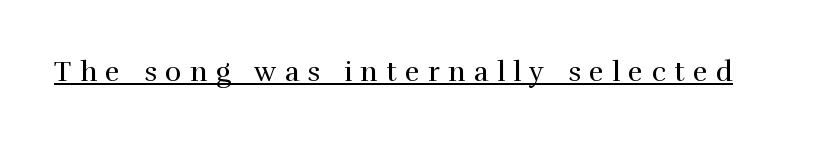
The image shows 28 px regular-weight serif type, upright; set unusually wide letter spacing (+0.3 em), underlined; high stroke contrast and a medium x-height.
